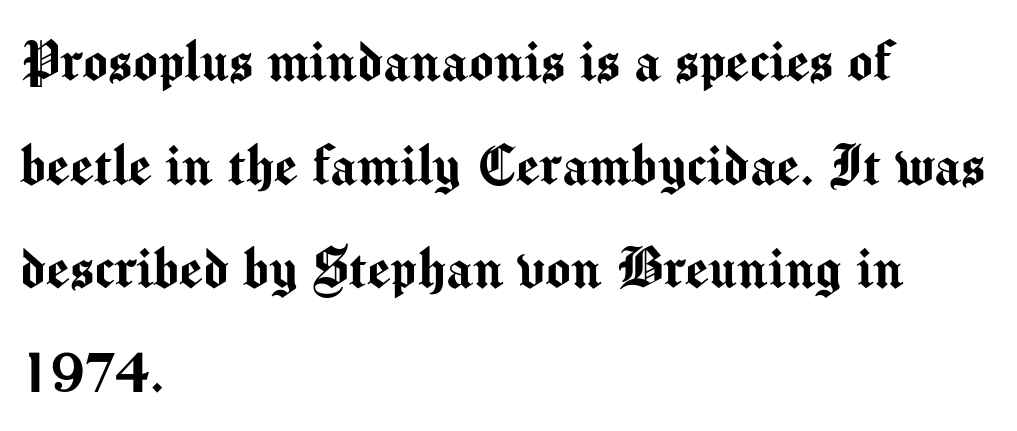
Q: Is the text italic (slanted)? A: No, it is upright.
Q: Is the typeface a serif or a sans-serif typeface? A: Sans-serif.
Q: Is the text underlined? A: No.
Q: How is the paragraph aligned? A: Left-aligned.
Q: Is the spacing between letters normal or unusually wide? A: Normal.
Q: Is the spacing between lines tight, normal or loose? A: Normal.
Q: Width (condensed, normal, or wide)? A: Normal.
Q: Stroke contrast? A: Medium.
Q: x-height? A: Medium.
Q: Monospaced? A: No.
